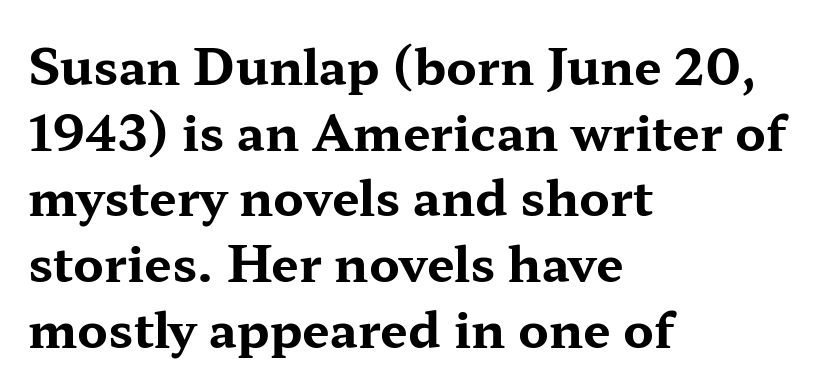
The image shows 49 px bold, wide serif type, upright; set left-aligned, normal line spacing (1.34x), normal letter spacing, not underlined; medium stroke contrast and a medium x-height.
